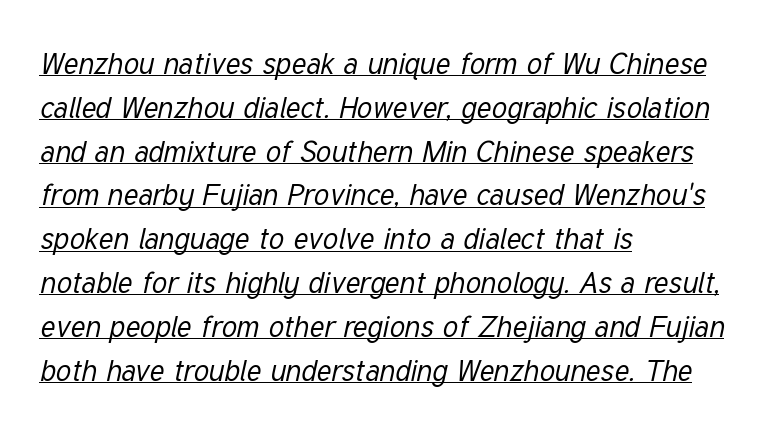
The image shows 30 px regular-weight, condensed type, italic (leaning right); set left-aligned, normal line spacing (1.46x), normal letter spacing, underlined; low stroke contrast and a medium x-height.
